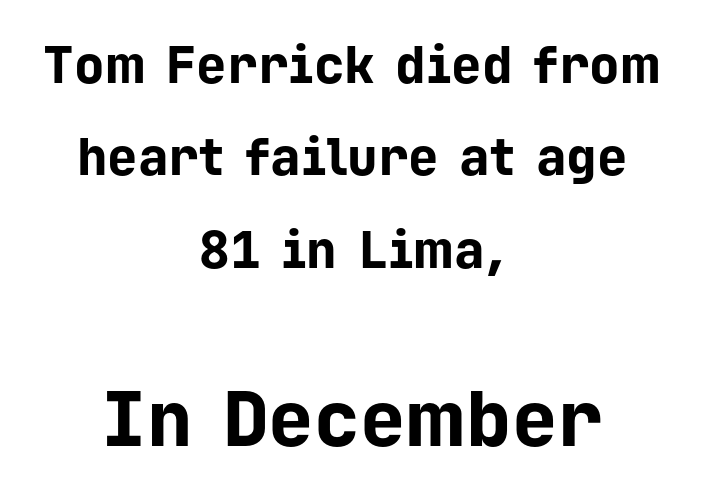
The image shows 76 px bold sans-serif type, upright, monospaced; set centered, line spacing 1.81x, normal letter spacing, not underlined; the second (bottom) block is 1.49x larger; low stroke contrast and a medium x-height.
